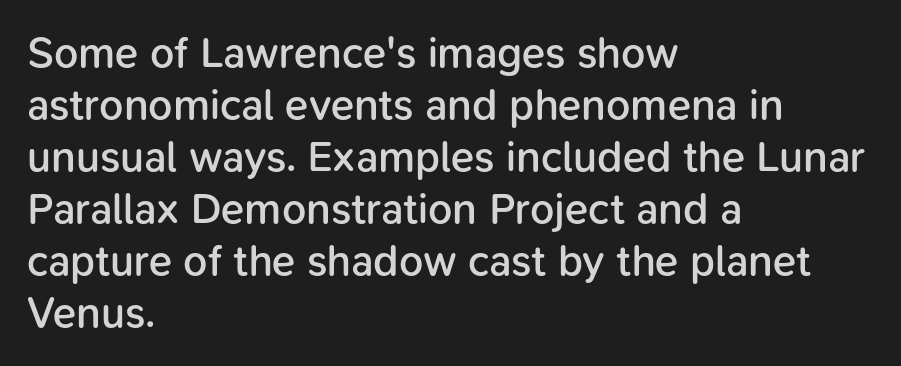
The image shows 43 px semibold sans-serif type, upright; set left-aligned, line spacing 1.21x, normal letter spacing, not underlined; low stroke contrast and a medium x-height.
